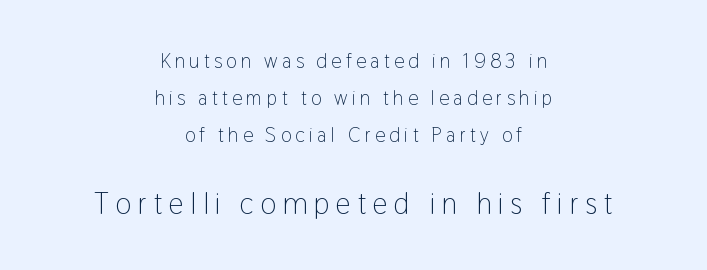
There is plenty of visible air inserted between adjacent glyphs. These lines were composed using upright roman letters. Caption: face not bold, strokes unweighted. The characters display no serif detailing; their extremities are plain.
